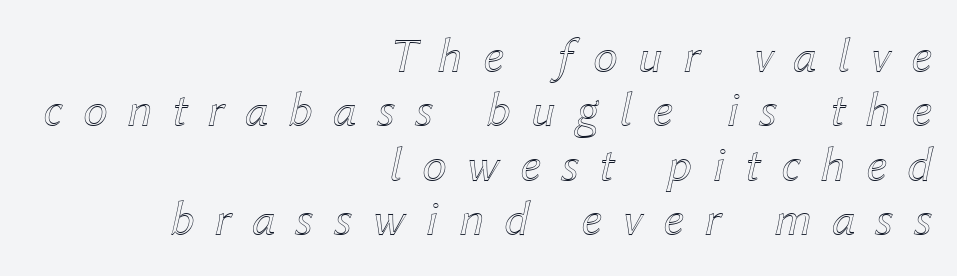
The passage shown stacks its lines with hardly any gap. Notice how the stems are inclined rather than vertical — that's the hallmark of italics. Unmarked baselines from the first word to the last. This sample has the flowing, uneven cadence of proportional lettering.
